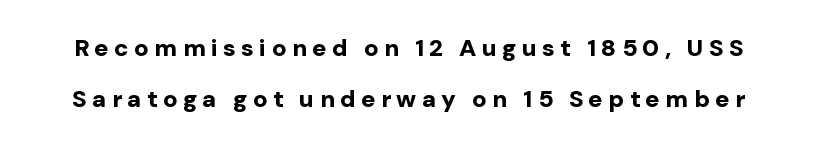
This is the regular roman posture of the typeface. Bold? Absolutely — the strokes are thick and heavy. The line texture is sparse and dotted thanks to wide tracking. Is there much room between lines? Yes — plenty of vertical air separates them. Check the space under the baseline: it is left empty.
